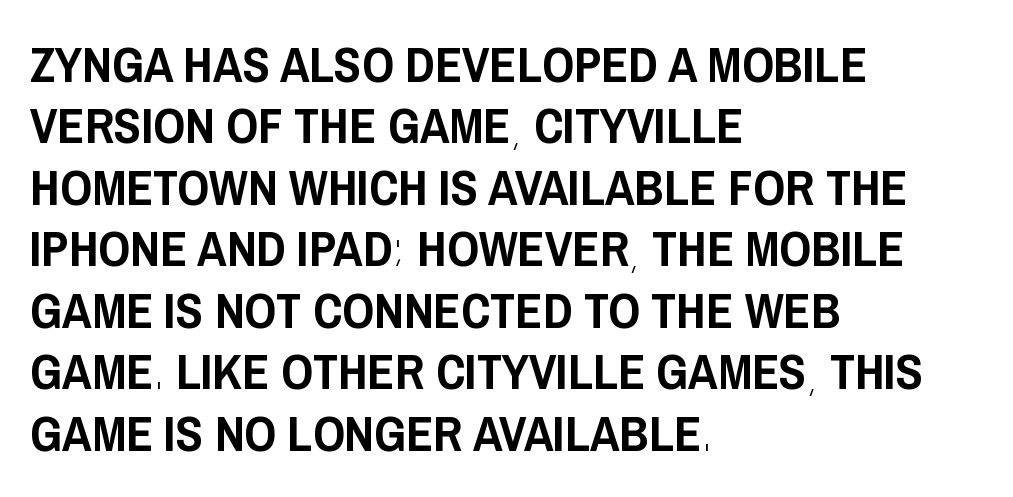
The image shows 50 px condensed sans-serif type, upright; set left-aligned, line spacing 1.23x, normal letter spacing, not underlined; low stroke contrast and a large x-height.
